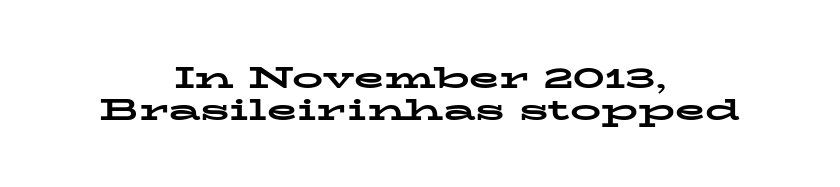
Q: Is the text bold? A: Yes.
Q: Is the text italic (slanted)? A: No, it is upright.
Q: Is the typeface a serif or a sans-serif typeface? A: Serif.
Q: Is the text underlined? A: No.
Q: How is the paragraph aligned? A: Centered.
Q: Is the spacing between letters normal or unusually wide? A: Normal.
Q: Is the spacing between lines tight, normal or loose? A: Tight.
Q: Width (condensed, normal, or wide)? A: Wide.
Q: Stroke contrast? A: Low.
Q: x-height? A: Medium.
Q: Monospaced? A: No.
